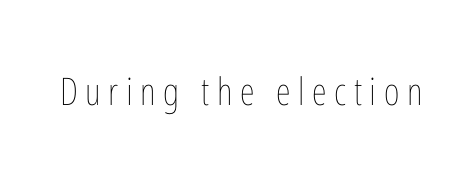
Q: Is the text bold? A: No.
Q: Is the text italic (slanted)? A: No, it is upright.
Q: Is the text underlined? A: No.
Q: Is the spacing between letters normal or unusually wide? A: Unusually wide.
Q: Width (condensed, normal, or wide)? A: Condensed.
Q: Stroke contrast? A: Low.
Q: x-height? A: Medium.
Q: Monospaced? A: No.
